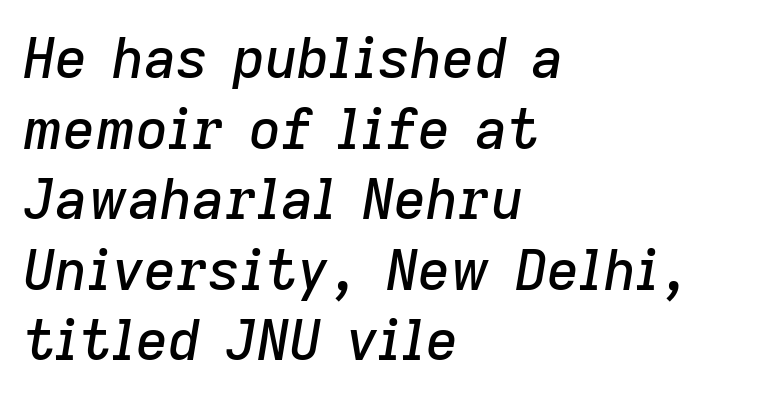
The image shows 56 px text type, italic (leaning right); set left-aligned, normal line spacing (1.26x), normal letter spacing, not underlined; low stroke contrast and a medium x-height.
